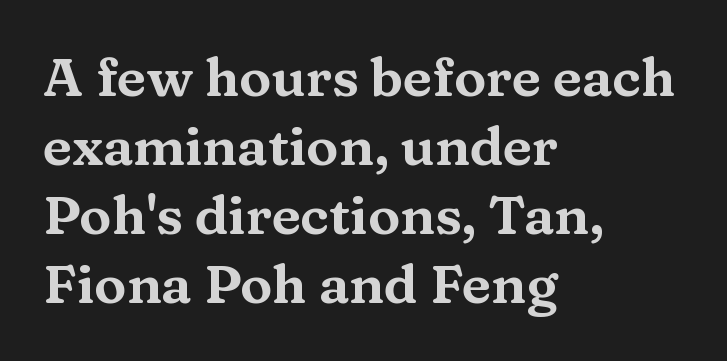
Is this a fixed-width face? No — the glyphs have proportional, varying widths. Line starts are locked; line ends wander. Compared with typical body copy, the letter spacing here is the same. Regarding leading, the lines here are spaced in the standard way. Ordinary non-slanted type is in use. Check the space under the baseline: it is left empty.
